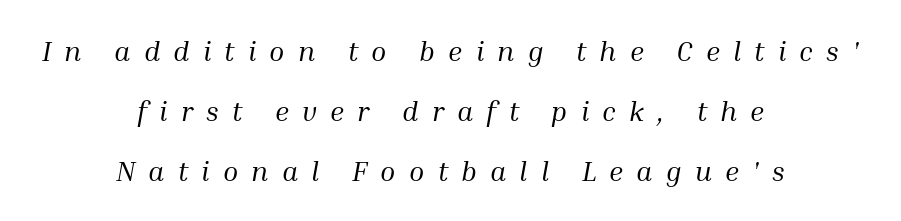
The image shows 28 px regular-weight serif type, italic (leaning right); set centered, loose line spacing (2.14x), unusually wide letter spacing (+0.47 em), not underlined; medium stroke contrast and a medium x-height.
